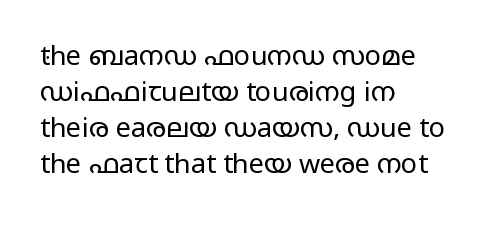
Q: Is the text bold? A: No.
Q: Is the text italic (slanted)? A: No, it is upright.
Q: Is the text underlined? A: No.
Q: How is the paragraph aligned? A: Left-aligned.
Q: Is the spacing between letters normal or unusually wide? A: Normal.
Q: Is the spacing between lines tight, normal or loose? A: Normal.
